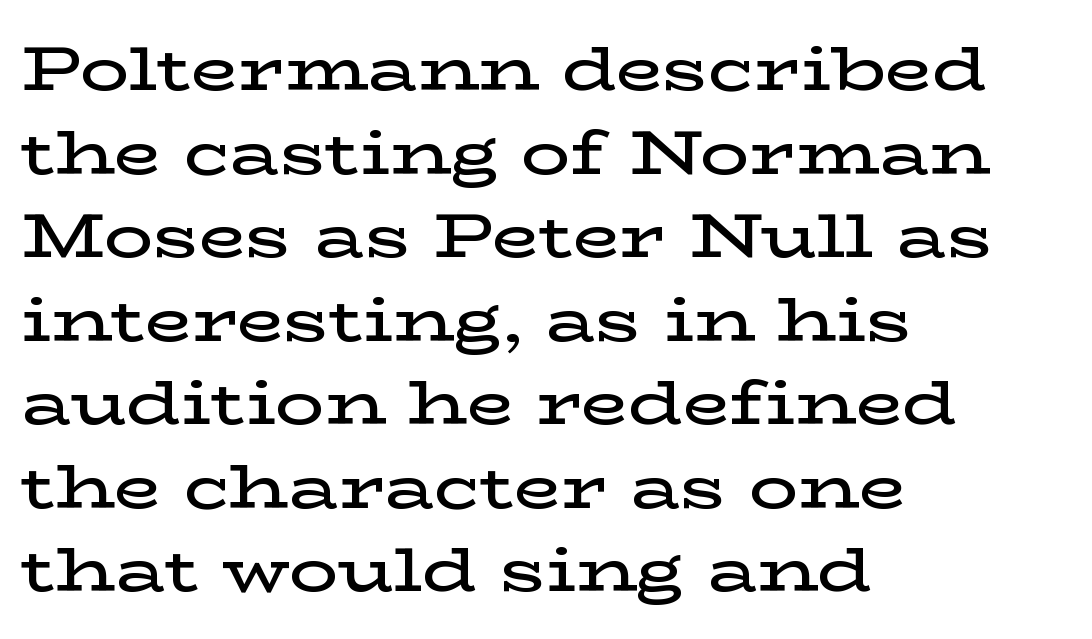
{"serif": "yes", "italic": "no", "bold": "semi", "weight": "semibold", "width": "wide", "stroke_contrast": "low", "x_height": "medium", "monospaced": "no", "underline": "no", "align": "left", "line_spacing": "normal", "line_spacing_ratio": 1.37, "letter_spacing": "normal", "letter_spacing_em": 0.0, "glyph_px": 61}
